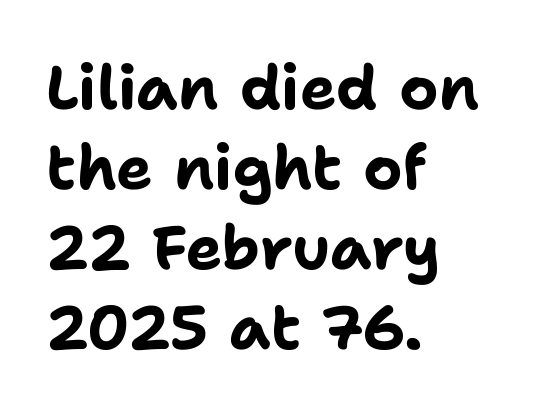
The image shows 61 px bold sans-serif type, upright; set left-aligned, normal line spacing (1.31x), normal letter spacing, not underlined; low stroke contrast and a medium x-height.
